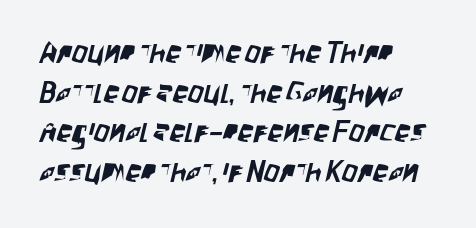
The image shows 31 px condensed sans-serif type; set left-aligned, normal line spacing (1.28x), normal letter spacing, not underlined; low stroke contrast and a large x-height.
